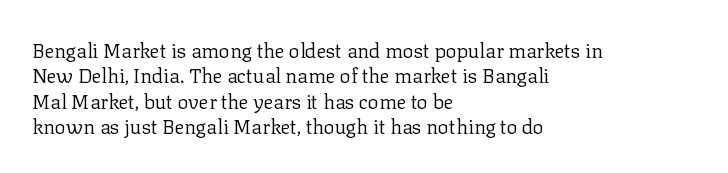
{"italic": "no", "bold": "no", "underline": "no", "align": "left", "line_spacing": "normal", "line_spacing_ratio": 1.27, "letter_spacing": "normal", "letter_spacing_em": 0.0, "glyph_px": 20}
